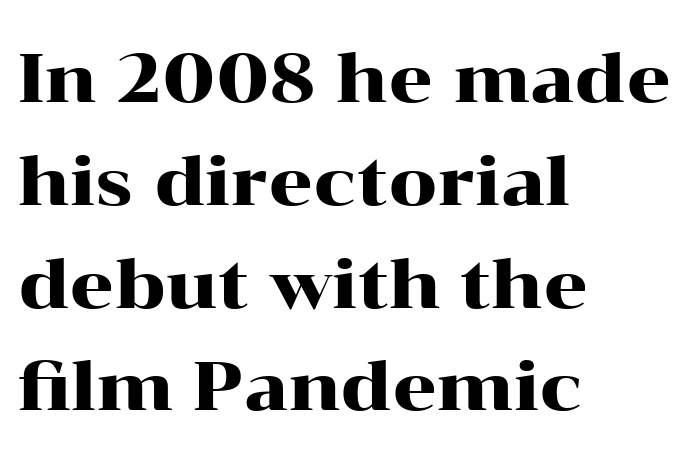
The image shows 69 px wide serif type, upright; set left-aligned, normal line spacing (1.49x), normal letter spacing, not underlined; high stroke contrast and a medium x-height.
